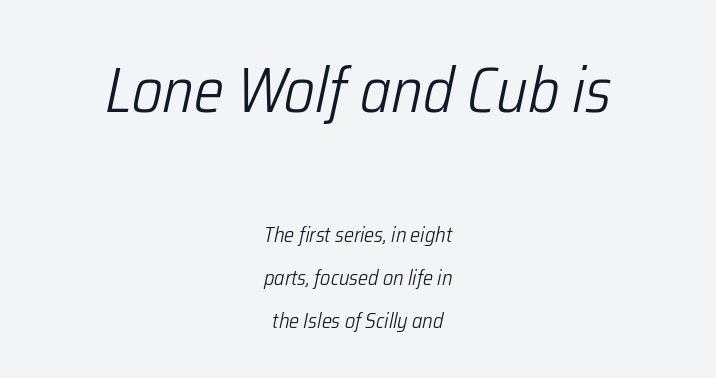
Q: Is the text bold? A: No.
Q: Is the text italic (slanted)? A: Yes, it leans right by about 12 degrees.
Q: Is the text underlined? A: No.
Q: How is the paragraph aligned? A: Centered.
Q: Is the spacing between letters normal or unusually wide? A: Normal.
Q: Is the spacing between lines tight, normal or loose? A: Loose.
Q: Which block of text is set in a larger size, the first (top) or the second (bottom)? A: The first (top) one.
Q: Width (condensed, normal, or wide)? A: Condensed.
Q: Stroke contrast? A: Low.
Q: x-height? A: Medium.
Q: Monospaced? A: No.
